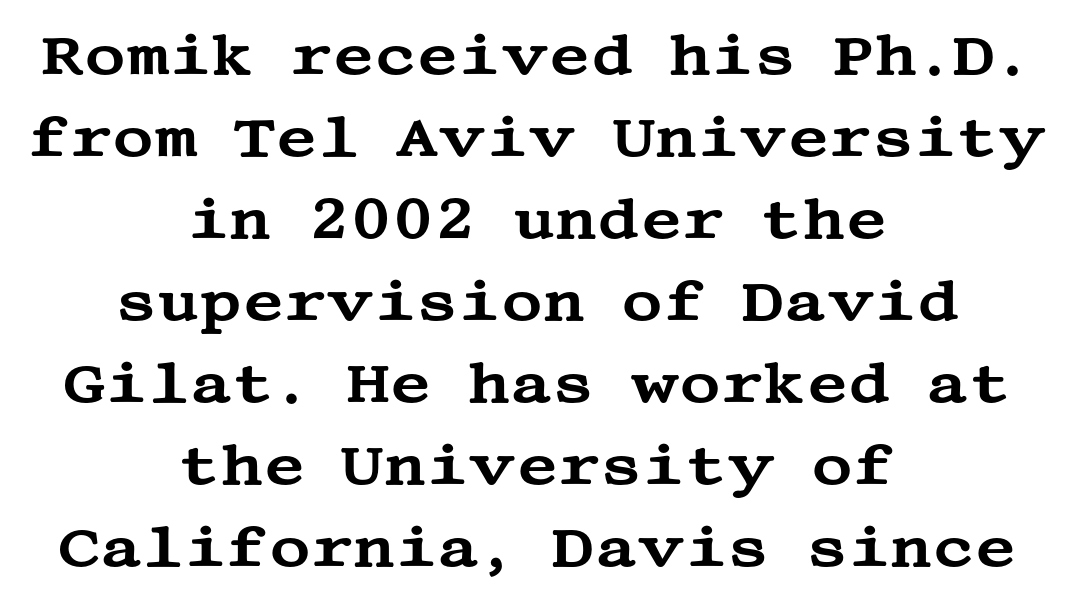
A centered setting, common on invitations and titles, is used for this passage. Inter-character spacing is left at the font's built-in metrics. Ordinary non-slanted type is in use. Decoration check: the copy has no underline. Does the type have serifs? Yes, each stem ends in a small foot.
